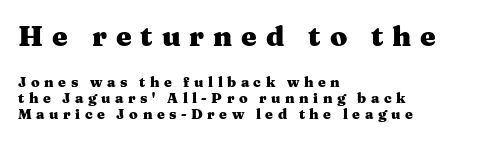
Characters follow at a spacing far wider than the type designer built in. Anything drawn beneath the words? Only blank space. The face used here is proportionally spaced, like ordinary book or web type. Characters remain perfectly vertical along every line.
